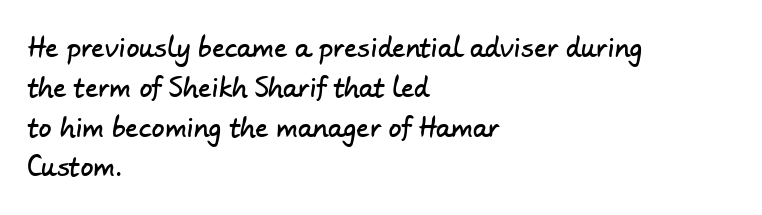
{"underline": "no", "align": "left", "line_spacing": "normal", "line_spacing_ratio": 1.53, "letter_spacing": "normal", "letter_spacing_em": 0.0, "glyph_px": 26}
